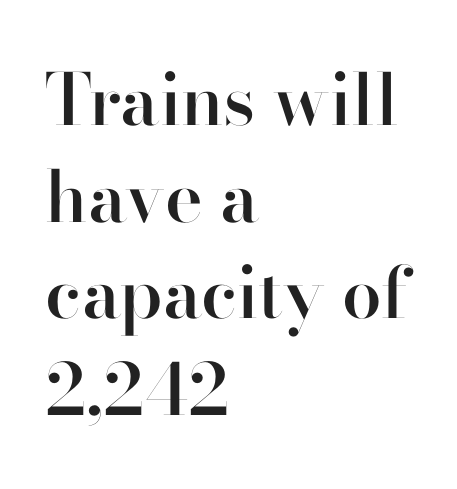
{"serif": "no", "italic": "no", "bold": "semi", "weight": "semibold", "width": "normal", "stroke_contrast": "high", "x_height": "small", "monospaced": "no", "underline": "no", "align": "left", "line_spacing": "normal", "line_spacing_ratio": 1.36, "letter_spacing": "normal", "letter_spacing_em": 0.0, "glyph_px": 71}
